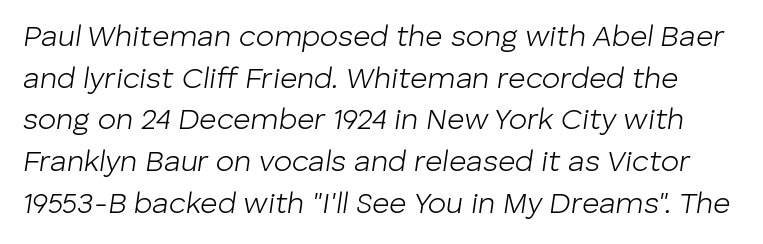
Spacing verdict: proportional, widths tailored to each character. Every character sits at an angle, as italics do. Nobody drew a line under any word here. How would I describe the line gaps? Plain and ordinary. Weight: in the light-to-regular range. Inter-character spacing is left at the font's built-in metrics.
